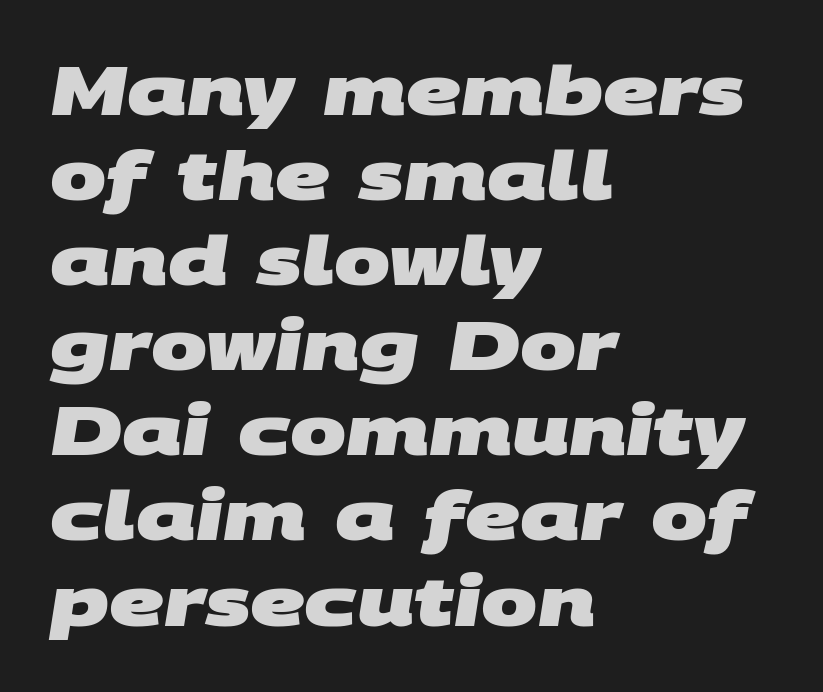
The image shows 67 px heavy, wide sans-serif type; set left-aligned, normal line spacing (1.27x), normal letter spacing, not underlined; medium stroke contrast and a large x-height.
